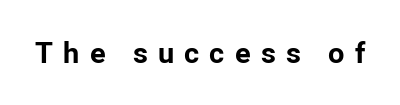
{"serif": "no", "italic": "no", "bold": "yes", "weight": "bold", "width": "normal", "stroke_contrast": "low", "x_height": "medium", "monospaced": "no", "underline": "no", "letter_spacing": "wide", "letter_spacing_em": 0.35, "glyph_px": 29}
